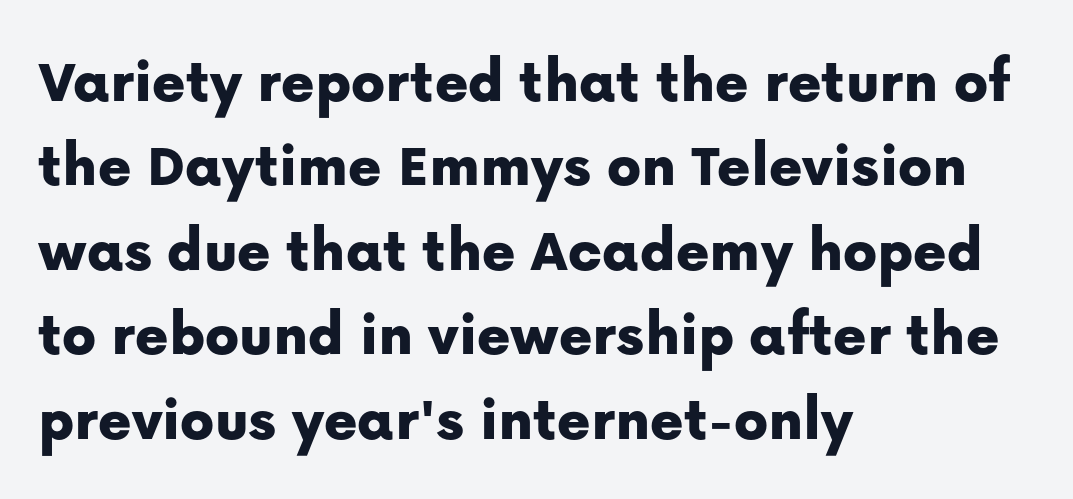
The image shows 63 px sans-serif type, upright; set left-aligned, normal line spacing (1.34x), normal letter spacing, not underlined; low stroke contrast and a medium x-height.
